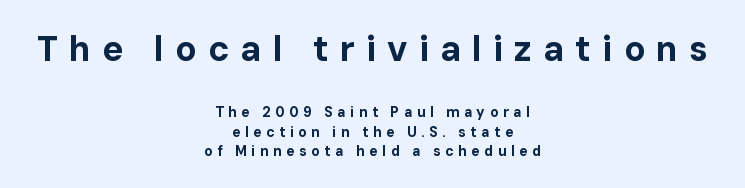
The image shows 35 px bold sans-serif type, upright; set centered, normal line spacing (1.4x), unusually wide letter spacing (+0.32 em), not underlined; the first (top) block is 2.5x larger; low stroke contrast and a medium x-height.
